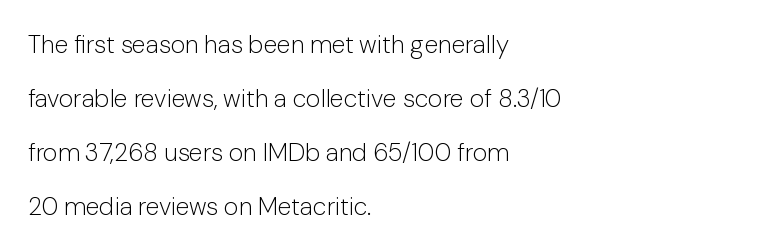
Only glyphs here, with clear space below each row. Does the lettering tilt? It doesn't — this is upright. The compositor pushed each line to the left boundary. Regarding leading, the lines here are spaced well apart. Summary of weight: not heavy and not bold. Is the letter spacing exaggerated? No — it looks like the ordinary default.
